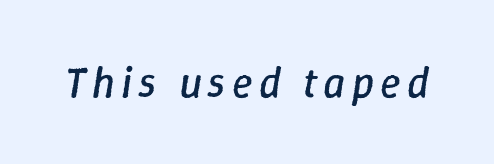
{"italic": "yes", "lean": "right", "slant_degrees": 9, "bold": "no", "weight": "regular", "width": "normal", "stroke_contrast": "low", "x_height": "medium", "monospaced": "no", "underline": "no", "glyph_px": 43}
